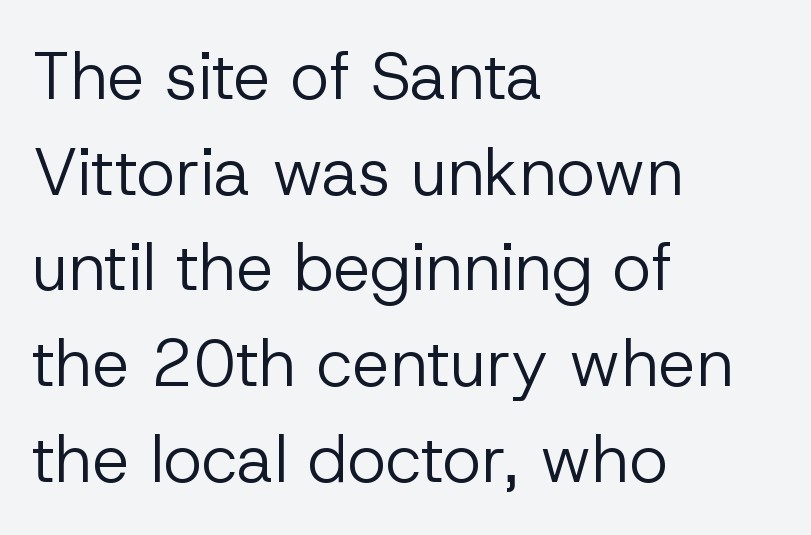
The image shows 66 px regular-weight sans-serif type, upright; set left-aligned, normal line spacing (1.45x), normal letter spacing, not underlined; low stroke contrast and a medium x-height.
